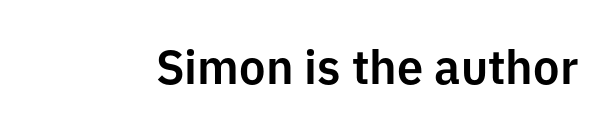
Each letter keeps its own natural width here, so spacing adapts to shape. A typesetter would label this face a sans. Bare-footed words on every line. The passage shown has conventional tracking throughout.
